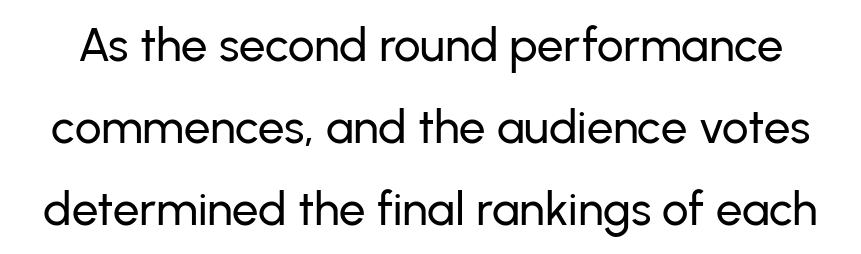
Q: Is the text italic (slanted)? A: No, it is upright.
Q: Is the typeface a serif or a sans-serif typeface? A: Sans-serif.
Q: Is the text underlined? A: No.
Q: Is the spacing between letters normal or unusually wide? A: Normal.
Q: Width (condensed, normal, or wide)? A: Normal.
Q: Stroke contrast? A: Low.
Q: x-height? A: Medium.
Q: Monospaced? A: No.
